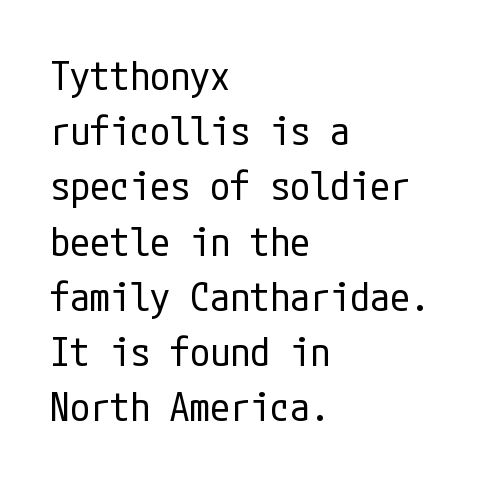
Q: Is the text bold? A: No.
Q: Is the text italic (slanted)? A: No, it is upright.
Q: Is the typeface a serif or a sans-serif typeface? A: Sans-serif.
Q: Is the text underlined? A: No.
Q: How is the paragraph aligned? A: Left-aligned.
Q: Is the spacing between letters normal or unusually wide? A: Normal.
Q: Is the spacing between lines tight, normal or loose? A: Normal.
Q: Width (condensed, normal, or wide)? A: Condensed.
Q: Stroke contrast? A: Low.
Q: x-height? A: Medium.
